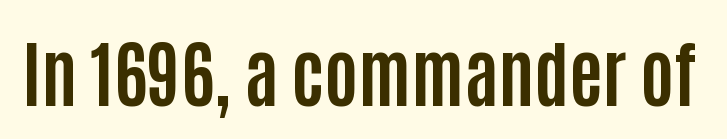
The image shows 72 px bold, condensed sans-serif type, upright; set normal letter spacing, not underlined; low stroke contrast and a large x-height.
